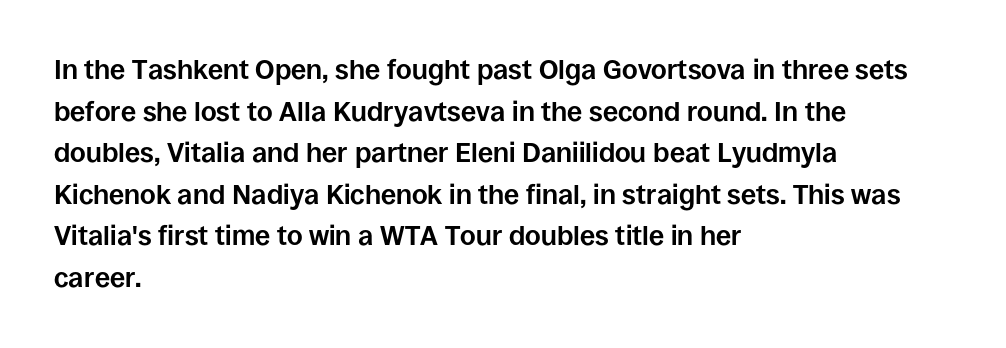
The image shows 27 px bold type, upright; set left-aligned, normal line spacing (1.54x), normal letter spacing, not underlined.
